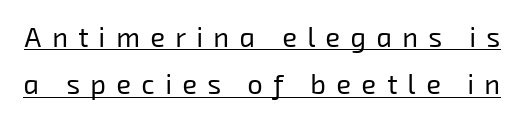
{"bold": "no", "underline": "yes", "line_spacing_ratio": 1.75, "letter_spacing": "wide", "letter_spacing_em": 0.39, "glyph_px": 27}
